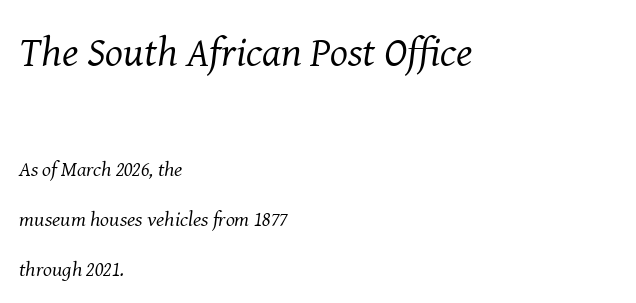
Q: Is the text bold? A: No.
Q: Is the text italic (slanted)? A: Yes, it leans right by about 8 degrees.
Q: Is the typeface a serif or a sans-serif typeface? A: Serif.
Q: Is the text underlined? A: No.
Q: How is the paragraph aligned? A: Left-aligned.
Q: Is the spacing between letters normal or unusually wide? A: Normal.
Q: Is the spacing between lines tight, normal or loose? A: Loose.
Q: Which block of text is set in a larger size, the first (top) or the second (bottom)? A: The first (top) one.
Q: Width (condensed, normal, or wide)? A: Normal.
Q: Stroke contrast? A: Medium.
Q: x-height? A: Medium.
Q: Monospaced? A: No.
